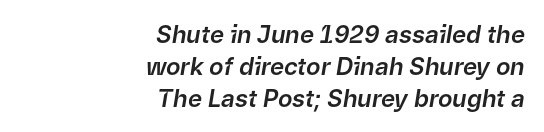
These lines were composed using italics. The space between consecutive lines is moderate. The compositor pushed each line to the right boundary. The gaps between neighbouring characters are ordinary and unremarkable. Bare-footed words on every line.
